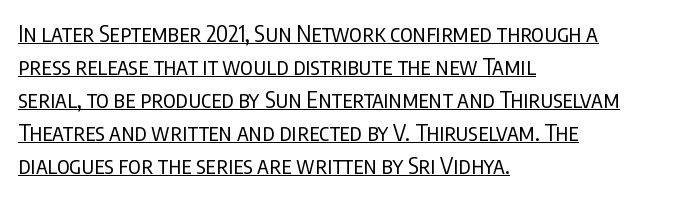
{"italic": "no", "bold": "no", "underline": "yes", "align": "left", "line_spacing": "normal", "line_spacing_ratio": 1.44, "letter_spacing": "normal", "letter_spacing_em": 0.0, "glyph_px": 23}
